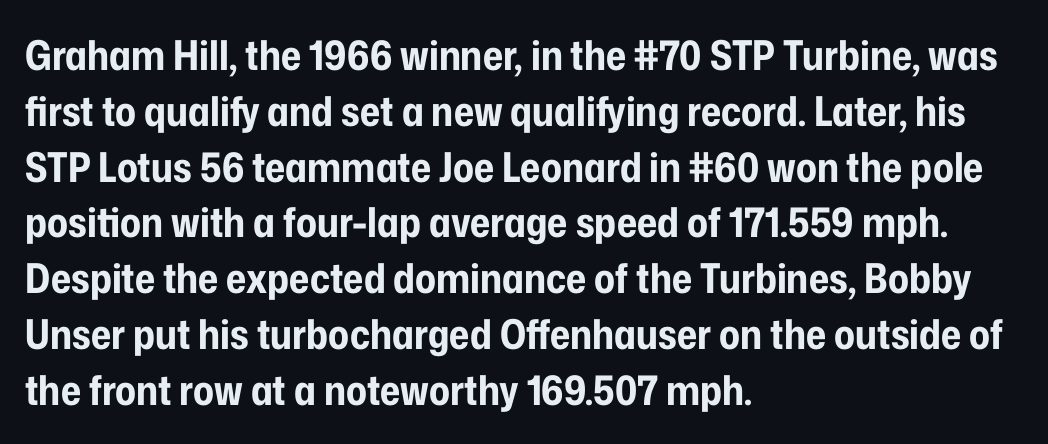
The line texture is even and compact thanks to regular tracking. Descenders hang freely into open space. Leading: standard. Heft: maximum for text — a bold. The text block is weighted toward the left margin, trailing off unevenly rightward. This is sans-serif lettering, the kind often seen on screens and signage.
